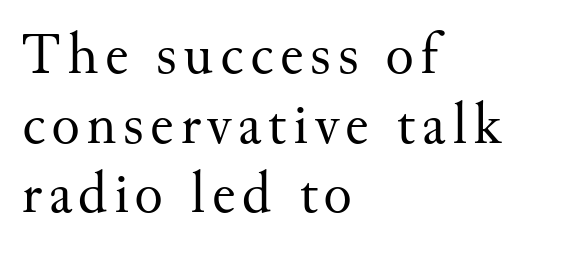
Italic? Not at all — the glyphs are vertical. Character widths vary here, with narrow letters taking less room than wide ones. A student would call this left alignment; a typographer would say flush left, rag right. Small tapered or slab feet sit at the stroke ends, so this counts as serif.
